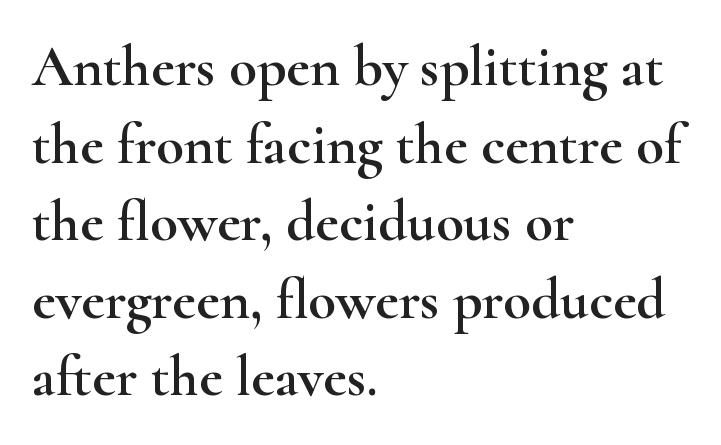
Q: Is the text italic (slanted)? A: No, it is upright.
Q: Is the typeface a serif or a sans-serif typeface? A: Serif.
Q: Is the text underlined? A: No.
Q: How is the paragraph aligned? A: Left-aligned.
Q: Is the spacing between letters normal or unusually wide? A: Normal.
Q: Is the spacing between lines tight, normal or loose? A: Normal.
Q: Width (condensed, normal, or wide)? A: Wide.
Q: Stroke contrast? A: High.
Q: x-height? A: Small.
Q: Monospaced? A: No.
